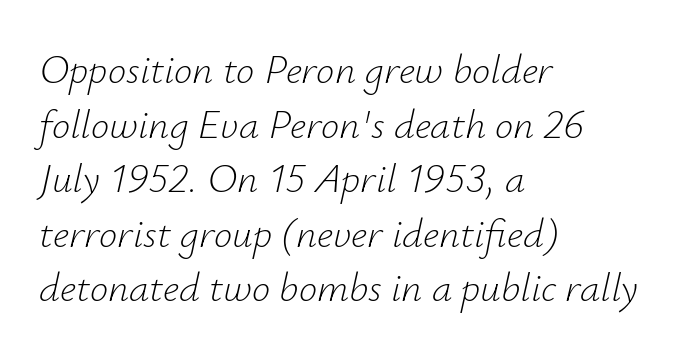
{"italic": "yes", "lean": "right", "slant_degrees": 12, "bold": "no", "weight": "light", "width": "normal", "stroke_contrast": "low", "x_height": "small", "monospaced": "no", "underline": "no", "align": "left", "line_spacing": "normal", "line_spacing_ratio": 1.33, "letter_spacing": "normal", "letter_spacing_em": 0.0, "glyph_px": 41}
